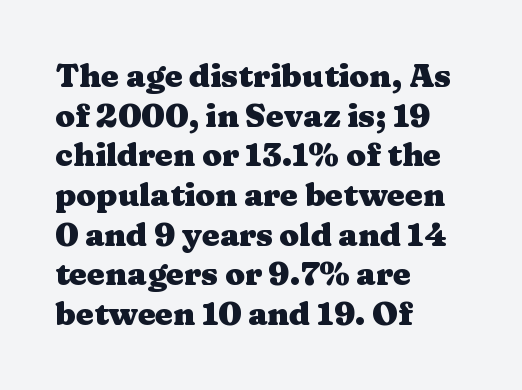
Q: Is the text bold? A: Yes.
Q: Is the text italic (slanted)? A: No, it is upright.
Q: Is the typeface a serif or a sans-serif typeface? A: Serif.
Q: Is the text underlined? A: No.
Q: How is the paragraph aligned? A: Left-aligned.
Q: Is the spacing between letters normal or unusually wide? A: Normal.
Q: Width (condensed, normal, or wide)? A: Wide.
Q: Stroke contrast? A: Medium.
Q: x-height? A: Medium.
Q: Monospaced? A: No.
